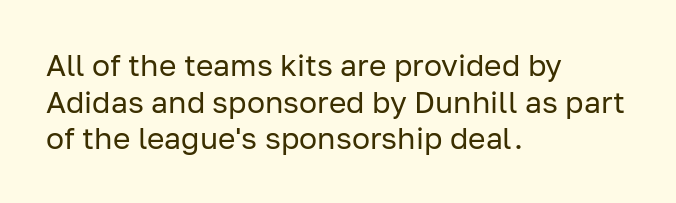
{"serif": "no", "italic": "no", "bold": "no", "weight": "regular", "width": "normal", "stroke_contrast": "low", "x_height": "medium", "monospaced": "no", "underline": "no", "align": "left", "line_spacing_ratio": 1.22, "letter_spacing": "normal", "letter_spacing_em": 0.0, "glyph_px": 30}
